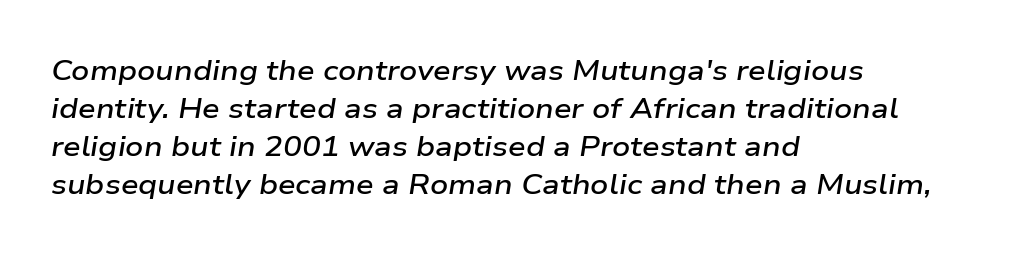
Notice the strokes are somewhat thickened but not fully heavy: this is a semibold. The leading is moderate, giving the passage an even texture. When letters slant like this, we call the style italic. In CSS terms this would be text-align: left.
